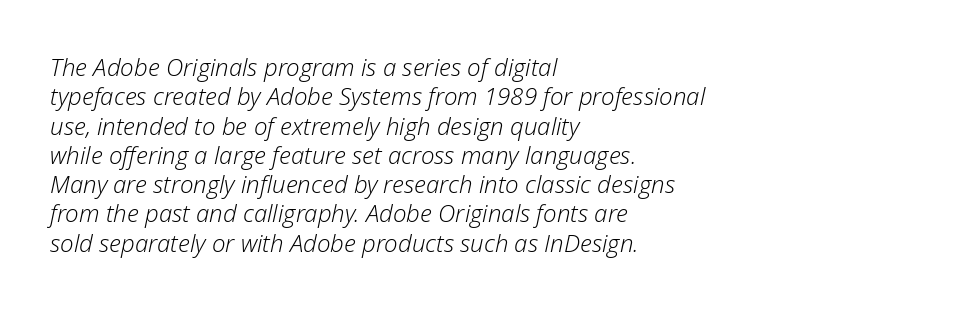
The letters sit at their default tracking, neither squeezed nor spread. The typesetter chose a ragged-right arrangement here. Does the lettering tilt? It does — this is italic. Any mark beneath the type? The region is blank.
